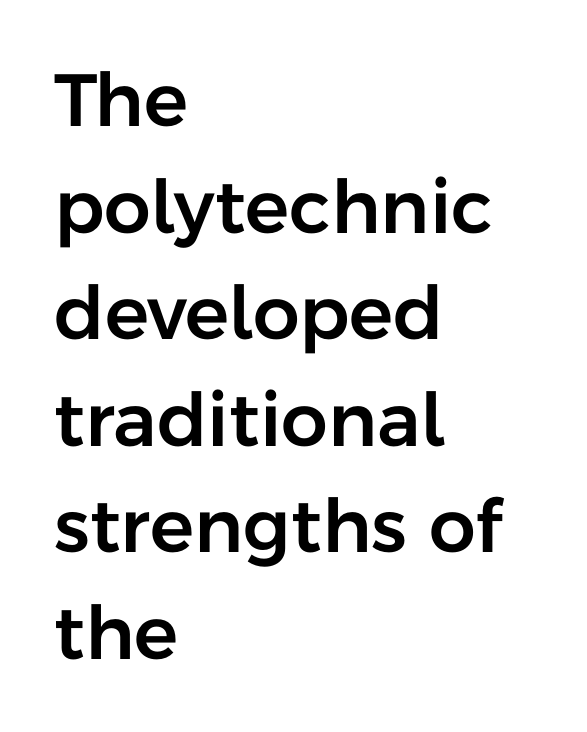
Q: Is the text italic (slanted)? A: No, it is upright.
Q: Is the typeface a serif or a sans-serif typeface? A: Sans-serif.
Q: Is the text underlined? A: No.
Q: How is the paragraph aligned? A: Left-aligned.
Q: Is the spacing between letters normal or unusually wide? A: Normal.
Q: Is the spacing between lines tight, normal or loose? A: Normal.
Q: Width (condensed, normal, or wide)? A: Normal.
Q: Stroke contrast? A: Low.
Q: x-height? A: Medium.
Q: Monospaced? A: No.
